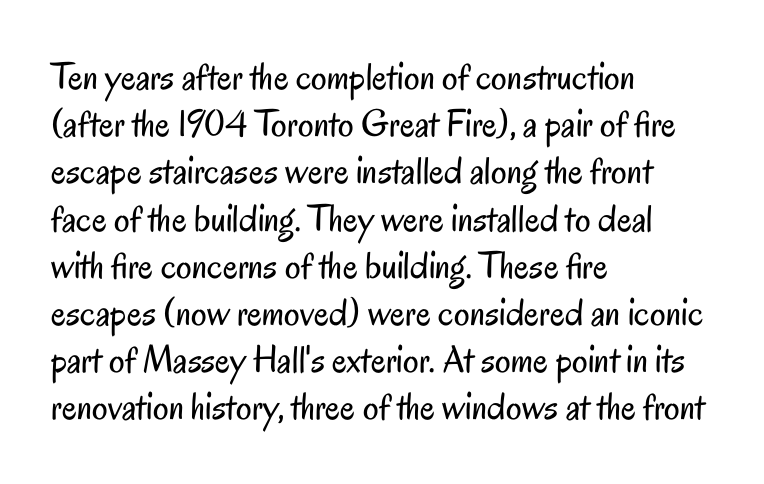
{"serif": "no", "italic": "no", "bold": "no", "weight": "regular", "width": "condensed", "stroke_contrast": "low", "x_height": "small", "monospaced": "no", "underline": "no", "align": "left", "line_spacing_ratio": 1.21, "letter_spacing": "normal", "letter_spacing_em": 0.0, "glyph_px": 39}
